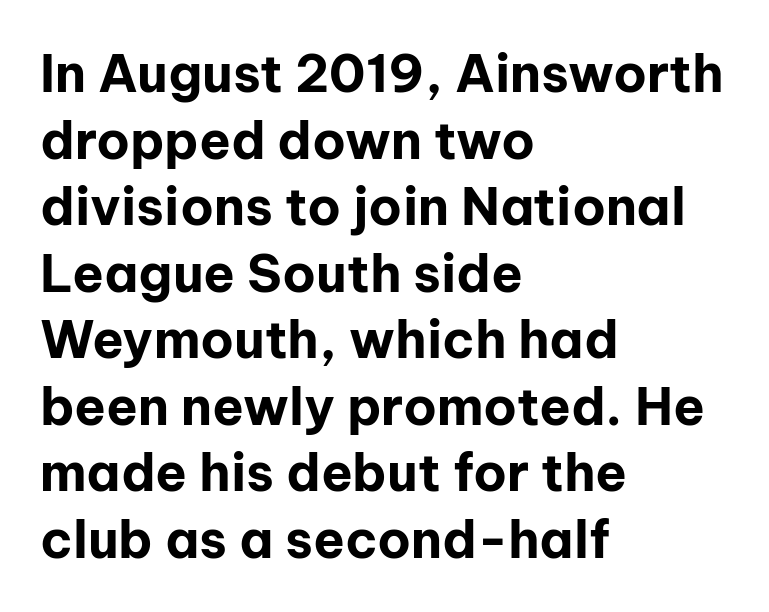
{"serif": "no", "italic": "no", "bold": "yes", "weight": "bold", "width": "normal", "stroke_contrast": "low", "x_height": "medium", "monospaced": "no", "underline": "no", "align": "left", "line_spacing": "normal", "line_spacing_ratio": 1.28, "letter_spacing": "normal", "letter_spacing_em": 0.0, "glyph_px": 52}
